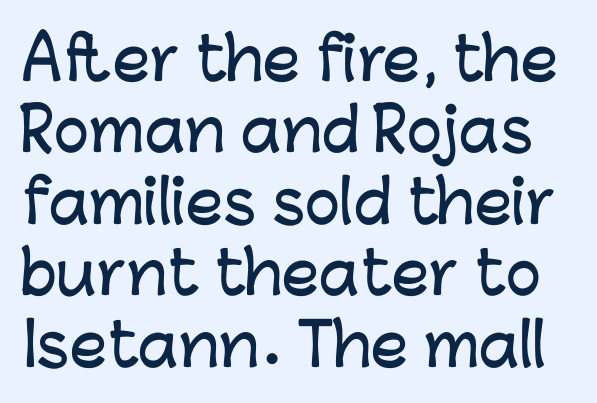
Q: Is the text italic (slanted)? A: No, it is upright.
Q: Is the typeface a serif or a sans-serif typeface? A: Sans-serif.
Q: Is the text underlined? A: No.
Q: Is the spacing between letters normal or unusually wide? A: Normal.
Q: Width (condensed, normal, or wide)? A: Normal.
Q: Stroke contrast? A: Low.
Q: x-height? A: Medium.
Q: Monospaced? A: No.
